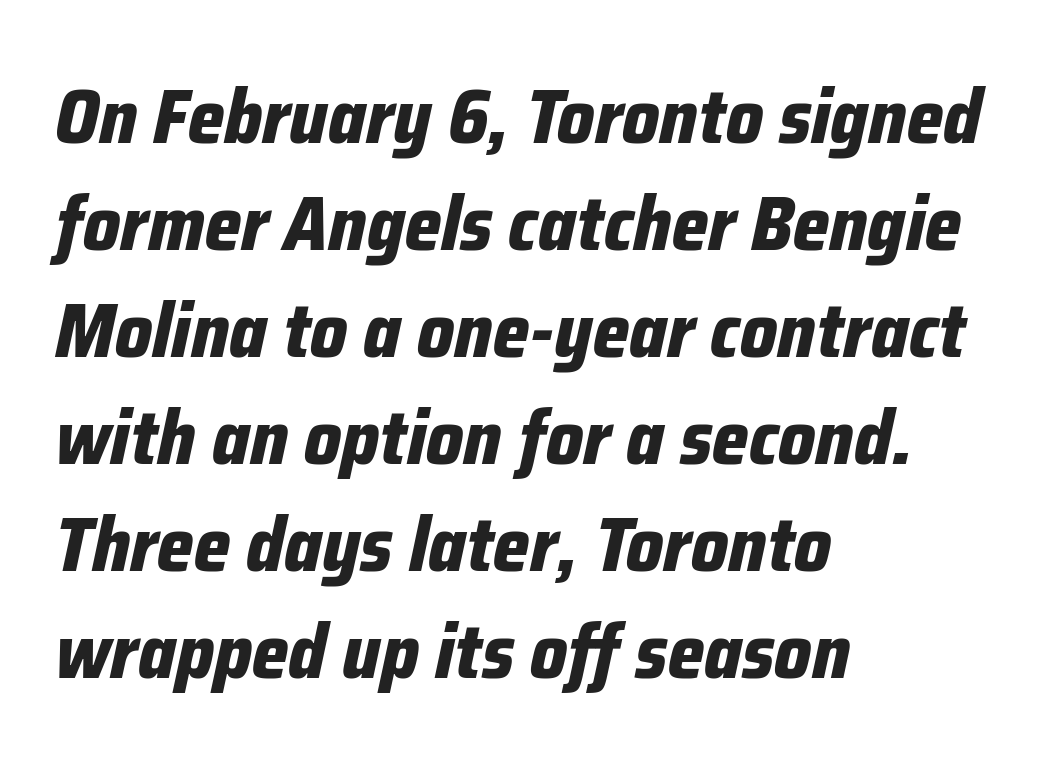
Is the type slanted? Yes — the strokes lean at a clear angle. Letters rest on an invisible, unmarked baseline. Here the designer chose a conventional face with non-uniform glyph widths. Summary of weight: heavy, a full bold.
